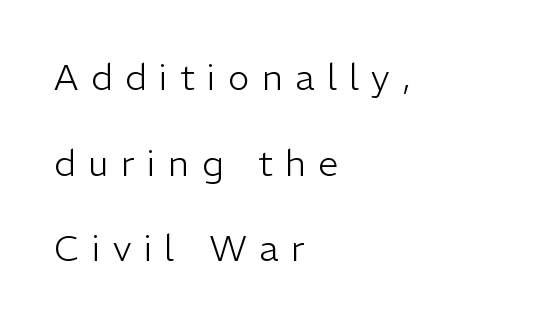
Q: Is the text bold? A: No.
Q: Is the text italic (slanted)? A: No, it is upright.
Q: Is the typeface a serif or a sans-serif typeface? A: Sans-serif.
Q: Is the text underlined? A: No.
Q: How is the paragraph aligned? A: Left-aligned.
Q: Is the spacing between letters normal or unusually wide? A: Unusually wide.
Q: Is the spacing between lines tight, normal or loose? A: Loose.
Q: Width (condensed, normal, or wide)? A: Normal.
Q: Stroke contrast? A: Low.
Q: x-height? A: Medium.
Q: Monospaced? A: No.
